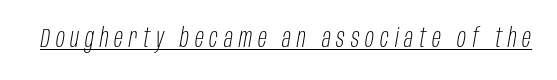
The image shows 26 px text type, italic (leaning right); set unusually wide letter spacing (+0.23 em), underlined.
